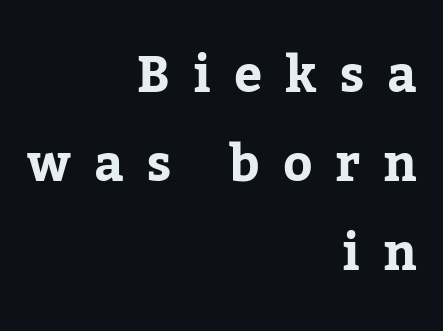
The image shows 50 px serif type, upright; set right-aligned, line spacing 1.78x, unusually wide letter spacing (+0.46 em), not underlined; low stroke contrast and a medium x-height.
